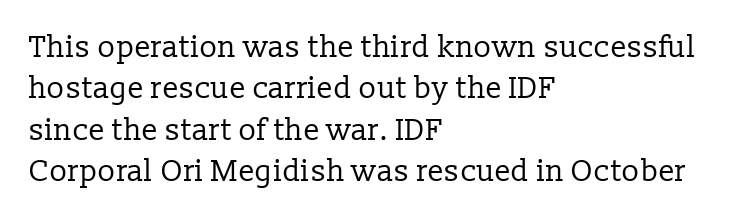
Q: Is the text bold? A: No.
Q: Is the text italic (slanted)? A: No, it is upright.
Q: Is the typeface a serif or a sans-serif typeface? A: Serif.
Q: Is the text underlined? A: No.
Q: How is the paragraph aligned? A: Left-aligned.
Q: Is the spacing between letters normal or unusually wide? A: Normal.
Q: Is the spacing between lines tight, normal or loose? A: Normal.
Q: Width (condensed, normal, or wide)? A: Normal.
Q: Stroke contrast? A: Low.
Q: x-height? A: Medium.
Q: Monospaced? A: No.
